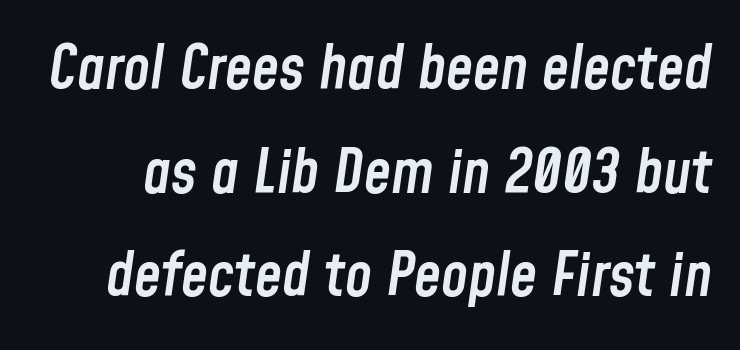
The glyphs have the mass of a demibold cut, below bold. The space between consecutive lines is moderate. Glyph-to-glyph distance matches everyday printed text. An italicized treatment has been applied to the whole sample. The strip under each line holds only bare page.
